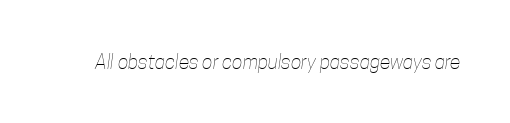
{"bold": "no", "underline": "no", "letter_spacing": "normal", "letter_spacing_em": 0.0, "glyph_px": 20}
